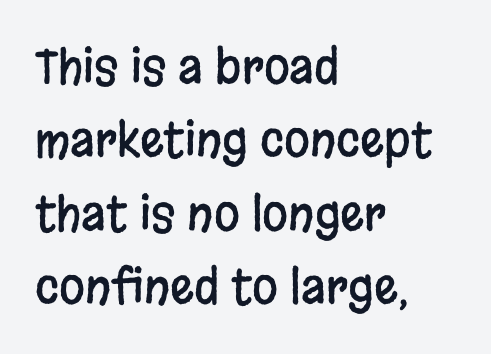
{"serif": "no", "italic": "no", "width": "condensed", "stroke_contrast": "low", "x_height": "large", "monospaced": "no", "underline": "no", "align": "left", "line_spacing": "normal", "line_spacing_ratio": 1.56, "letter_spacing": "normal", "letter_spacing_em": 0.0, "glyph_px": 47}
